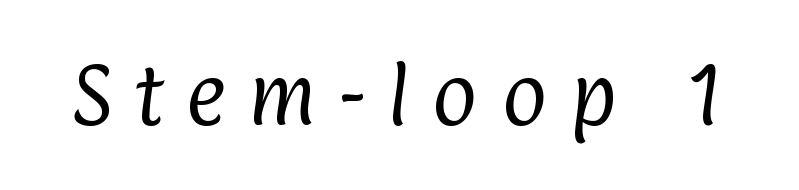
The image shows 69 px regular-weight, condensed sans-serif type; set unusually wide letter spacing (+0.33 em), not underlined; low stroke contrast and a medium x-height.
